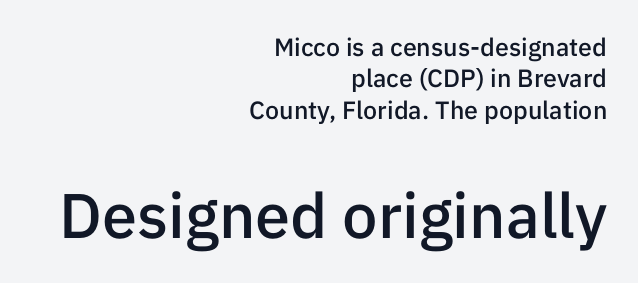
{"serif": "no", "italic": "no", "bold": "semi", "weight": "semibold", "width": "normal", "stroke_contrast": "low", "x_height": "medium", "monospaced": "no", "underline": "no", "align": "right", "line_spacing": "normal", "line_spacing_ratio": 1.26, "letter_spacing": "normal", "letter_spacing_em": 0.0, "larger_block": "second", "size_ratio": 2.52, "glyph_px": 63}
